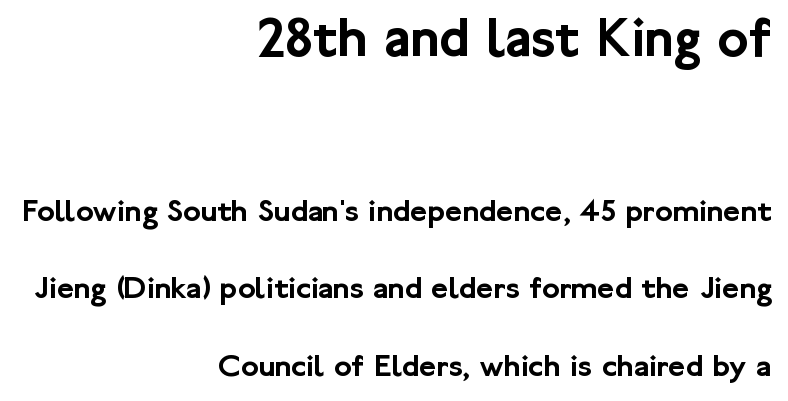
{"serif": "no", "italic": "no", "width": "normal", "stroke_contrast": "low", "x_height": "medium", "monospaced": "no", "underline": "no", "align": "right", "line_spacing": "loose", "line_spacing_ratio": 2.34, "letter_spacing": "normal", "letter_spacing_em": 0.0, "larger_block": "first", "size_ratio": 1.76, "glyph_px": 58}
